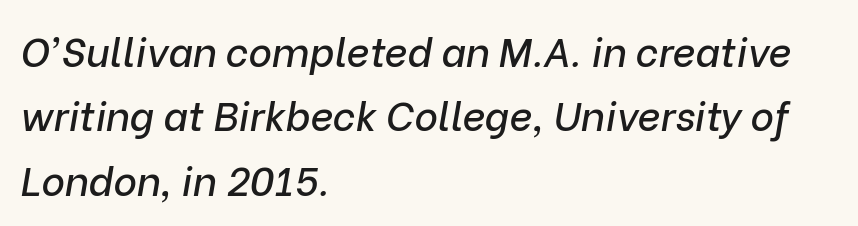
{"italic": "yes", "lean": "right", "slant_degrees": 9, "width": "normal", "stroke_contrast": "low", "x_height": "medium", "monospaced": "no", "underline": "no", "align": "left", "line_spacing": "normal", "line_spacing_ratio": 1.61, "letter_spacing": "normal", "letter_spacing_em": 0.0, "glyph_px": 40}
